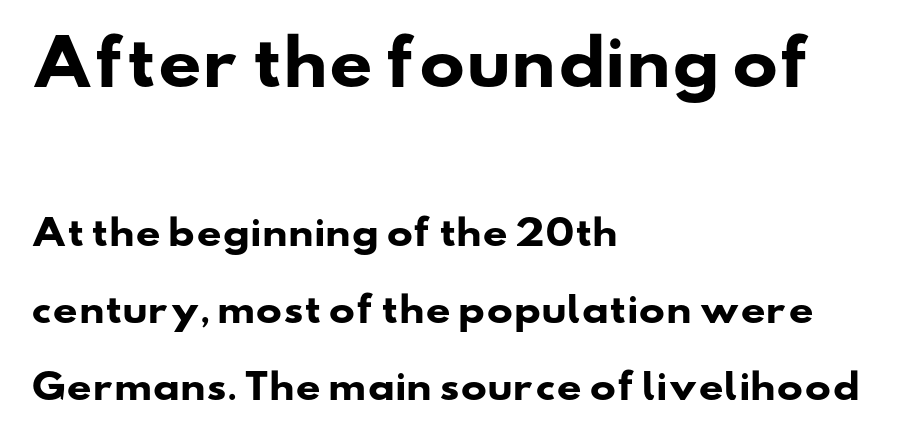
Examine the stroke ends and you'll find no serifs. Here the first block reads like a headline and the second like body copy. What's the leading like? Stretched, with rows far apart. A bare baseline throughout the passage.
